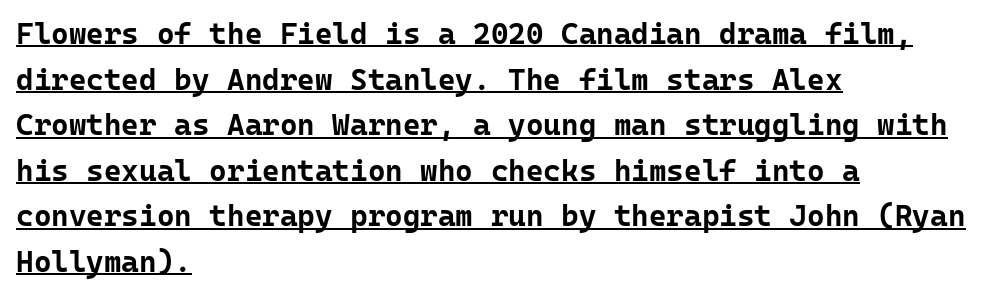
{"serif": "no", "italic": "no", "bold": "yes", "weight": "bold", "width": "normal", "stroke_contrast": "low", "x_height": "medium", "monospaced": "yes", "underline": "yes", "align": "left", "line_spacing": "normal", "line_spacing_ratio": 1.52, "letter_spacing": "normal", "letter_spacing_em": 0.0, "glyph_px": 30}
